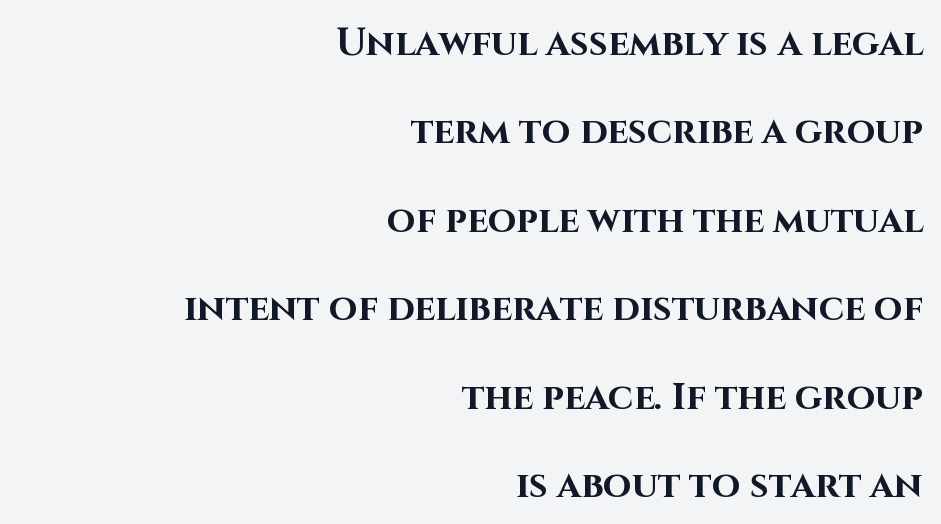
The image shows 37 px bold sans-serif type, upright; set right-aligned, loose line spacing (2.39x), normal letter spacing, not underlined; high stroke contrast and a large x-height.
